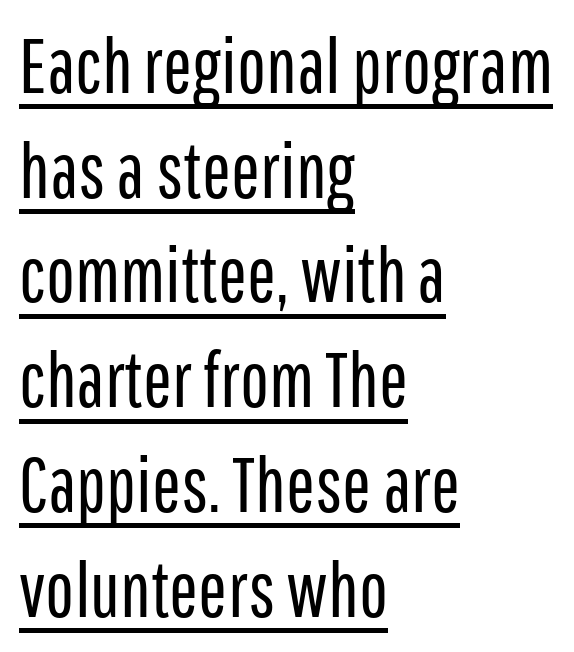
If you drew a line through each stem, it would be perfectly vertical. Visually the block forms a straight wall on the left and a jagged coastline on the right. The gaps between neighbouring characters are ordinary and unremarkable. Summary of vertical rhythm: regular, with standard interline spacing.
